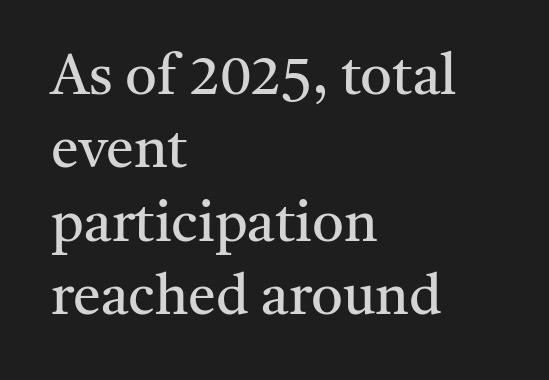
This sample has the flowing, uneven cadence of proportional lettering. Nobody touched the tracking dial on this one. Which margin do the lines hug? The left one — the right edge is uneven. Compared with typical paragraphs, the rows here are spaced about the same. No extra ink here — the face is not bold.
